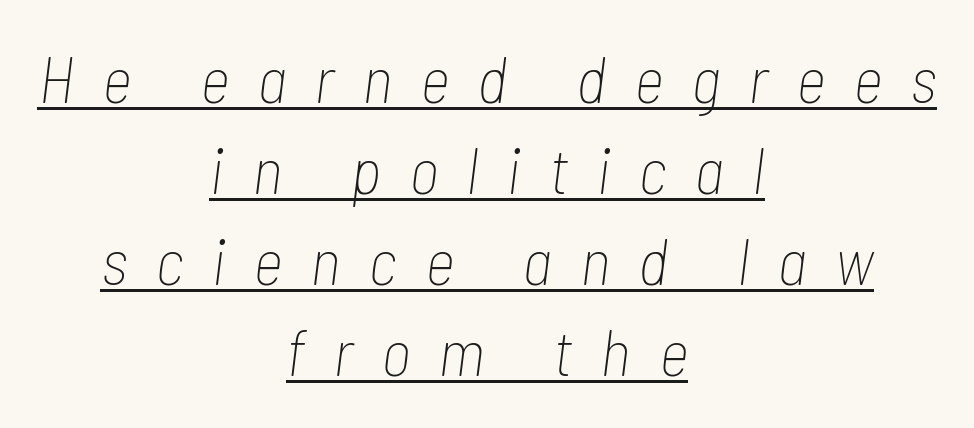
Q: Is the text bold? A: No.
Q: Is the text italic (slanted)? A: Yes, it leans right by about 7 degrees.
Q: Is the text underlined? A: Yes.
Q: How is the paragraph aligned? A: Centered.
Q: Is the spacing between letters normal or unusually wide? A: Unusually wide.
Q: Is the spacing between lines tight, normal or loose? A: Normal.
Q: Width (condensed, normal, or wide)? A: Condensed.
Q: Stroke contrast? A: Low.
Q: x-height? A: Medium.
Q: Monospaced? A: No.
